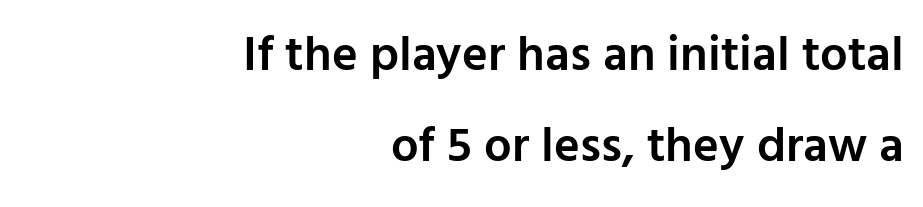
A sans-serif font was chosen for this passage. This sample has the flowing, uneven cadence of proportional lettering. A flush-right, rag-left setting is used for this passage. Ordinary non-slanted type is in use. Is the letter spacing exaggerated? No — it looks like the ordinary default. Moderately thickened strokes mark this as semibold type.
